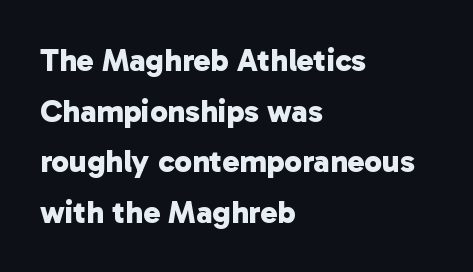
Each letter keeps its own natural width here, so spacing adapts to shape. How would I describe the line gaps? Plain and ordinary. Note: no serifs on the glyphs. There is no visible air inserted between adjacent glyphs.
